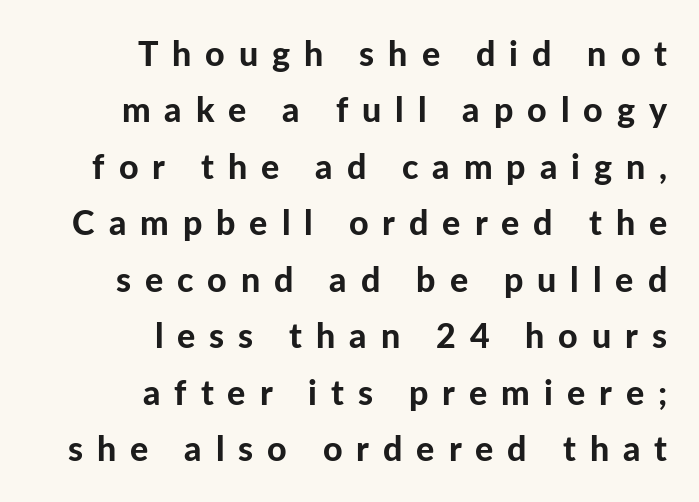
The image shows 34 px bold sans-serif type, upright; set right-aligned, normal line spacing (1.66x), unusually wide letter spacing (+0.41 em), not underlined; low stroke contrast and a medium x-height.
